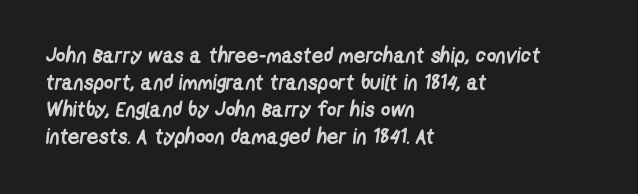
{"bold": "yes", "underline": "no", "align": "left", "line_spacing": "normal", "line_spacing_ratio": 1.29, "letter_spacing": "normal", "letter_spacing_em": 0.0, "glyph_px": 21}
